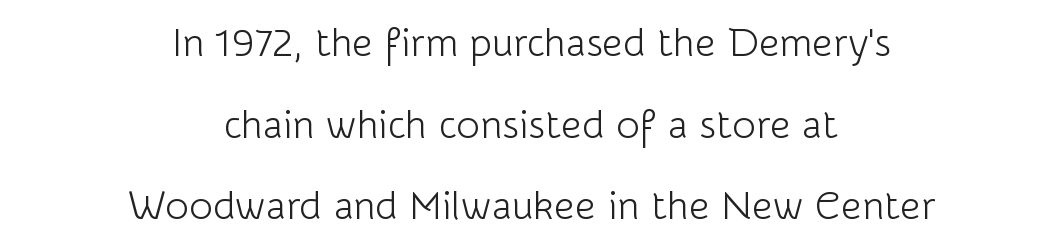
The image shows 40 px light sans-serif type, upright; set centered, loose line spacing (2.04x), normal letter spacing, not underlined; low stroke contrast and a medium x-height.
